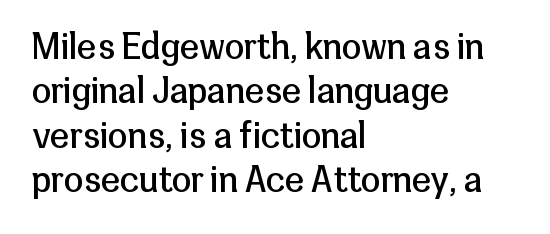
Q: Is the text bold? A: No.
Q: Is the text italic (slanted)? A: No, it is upright.
Q: Is the typeface a serif or a sans-serif typeface? A: Sans-serif.
Q: Is the text underlined? A: No.
Q: How is the paragraph aligned? A: Left-aligned.
Q: Is the spacing between letters normal or unusually wide? A: Normal.
Q: Is the spacing between lines tight, normal or loose? A: Normal.
Q: Width (condensed, normal, or wide)? A: Normal.
Q: Stroke contrast? A: Low.
Q: x-height? A: Medium.
Q: Monospaced? A: No.
